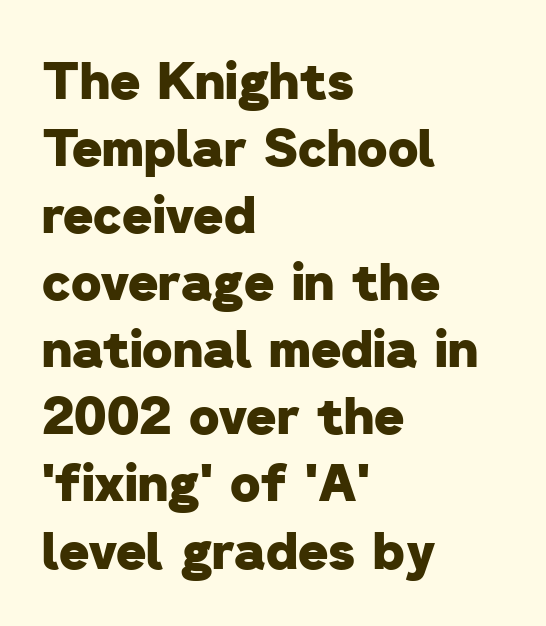
The image shows 52 px heavy sans-serif type; set left-aligned, normal line spacing (1.29x), normal letter spacing, not underlined; low stroke contrast and a medium x-height.
